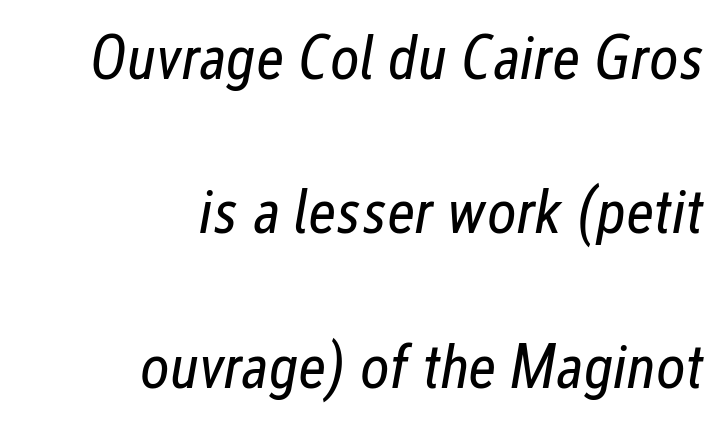
Q: Is the text bold? A: No.
Q: Is the text italic (slanted)? A: Yes, it leans right by about 12 degrees.
Q: Is the text underlined? A: No.
Q: How is the paragraph aligned? A: Right-aligned.
Q: Is the spacing between letters normal or unusually wide? A: Normal.
Q: Is the spacing between lines tight, normal or loose? A: Loose.
Q: Width (condensed, normal, or wide)? A: Condensed.
Q: Stroke contrast? A: Low.
Q: x-height? A: Medium.
Q: Monospaced? A: No.
